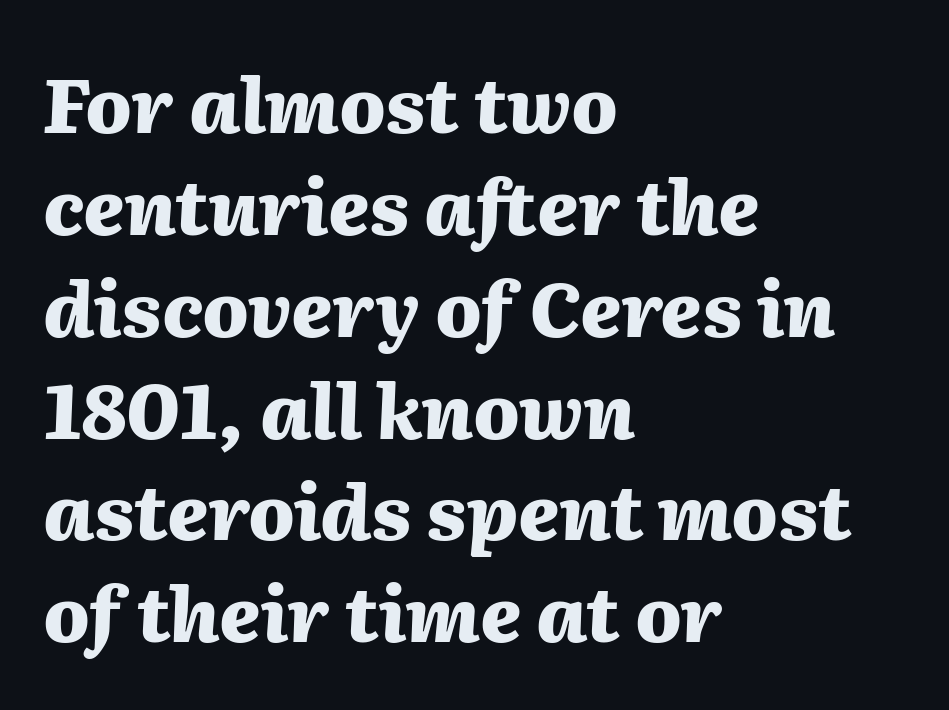
{"italic": "yes", "lean": "right", "slant_degrees": 2, "bold": "yes", "weight": "heavy", "width": "normal", "stroke_contrast": "medium", "x_height": "medium", "monospaced": "no", "underline": "no", "align": "left", "line_spacing": "normal", "line_spacing_ratio": 1.34, "letter_spacing": "normal", "letter_spacing_em": 0.0, "glyph_px": 76}
